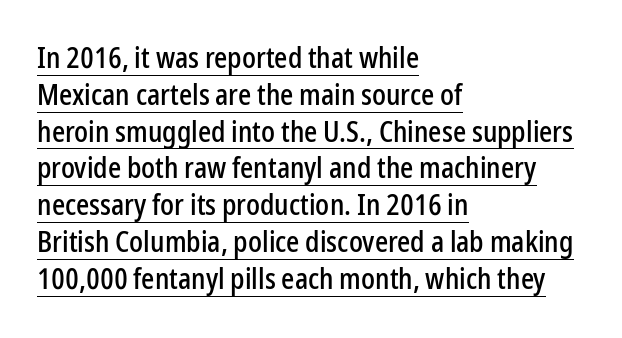
Q: Is the text italic (slanted)? A: No, it is upright.
Q: Is the typeface a serif or a sans-serif typeface? A: Sans-serif.
Q: Is the text underlined? A: Yes.
Q: How is the paragraph aligned? A: Left-aligned.
Q: Is the spacing between letters normal or unusually wide? A: Normal.
Q: Is the spacing between lines tight, normal or loose? A: Normal.
Q: Width (condensed, normal, or wide)? A: Condensed.
Q: Stroke contrast? A: Low.
Q: x-height? A: Medium.
Q: Monospaced? A: No.
